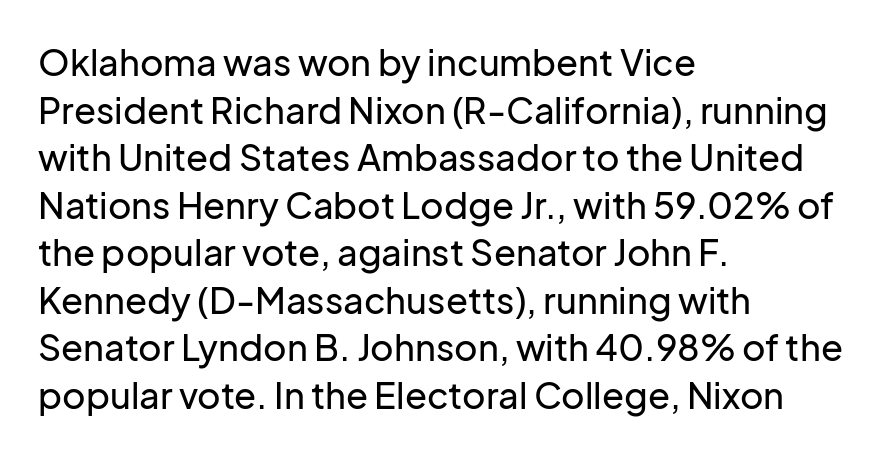
The compositor pushed each line to the left boundary. Decoration check: the copy has no underline. Characters follow at the spacing the type designer built in. A typesetter would mark this as roman, not italic. Notice how descenders clear the ascenders below comfortably — that's standard leading.
